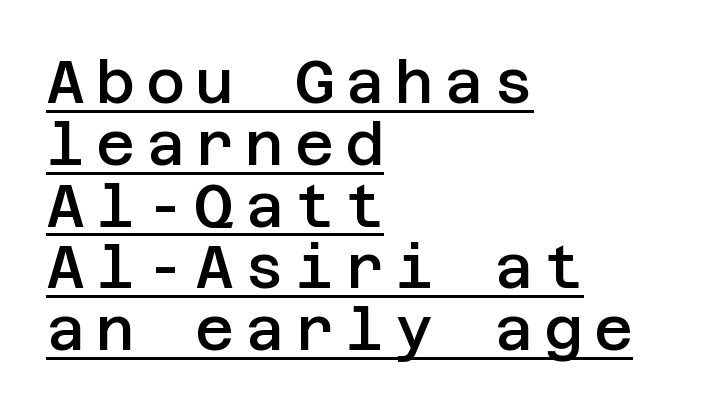
No feet cap the strokes, marking this as sans-serif type. This is the in-between weight designers call semibold or demi. This sample is left-justified, so line endings fall wherever the words run out. Regarding leading, the lines here are crowded together. This rendering features underlined lettering.
